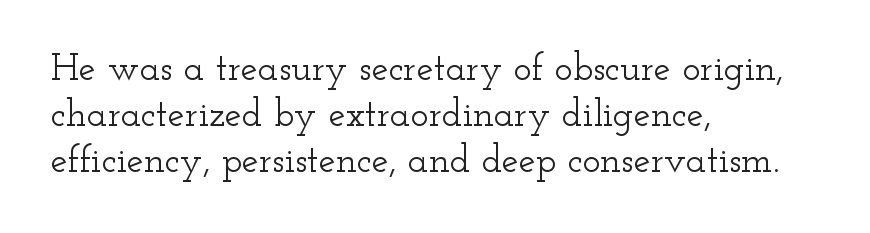
Q: Is the text italic (slanted)? A: No, it is upright.
Q: Is the typeface a serif or a sans-serif typeface? A: Serif.
Q: Is the text underlined? A: No.
Q: How is the paragraph aligned? A: Left-aligned.
Q: Is the spacing between letters normal or unusually wide? A: Normal.
Q: Width (condensed, normal, or wide)? A: Wide.
Q: Stroke contrast? A: Low.
Q: x-height? A: Small.
Q: Monospaced? A: No.
